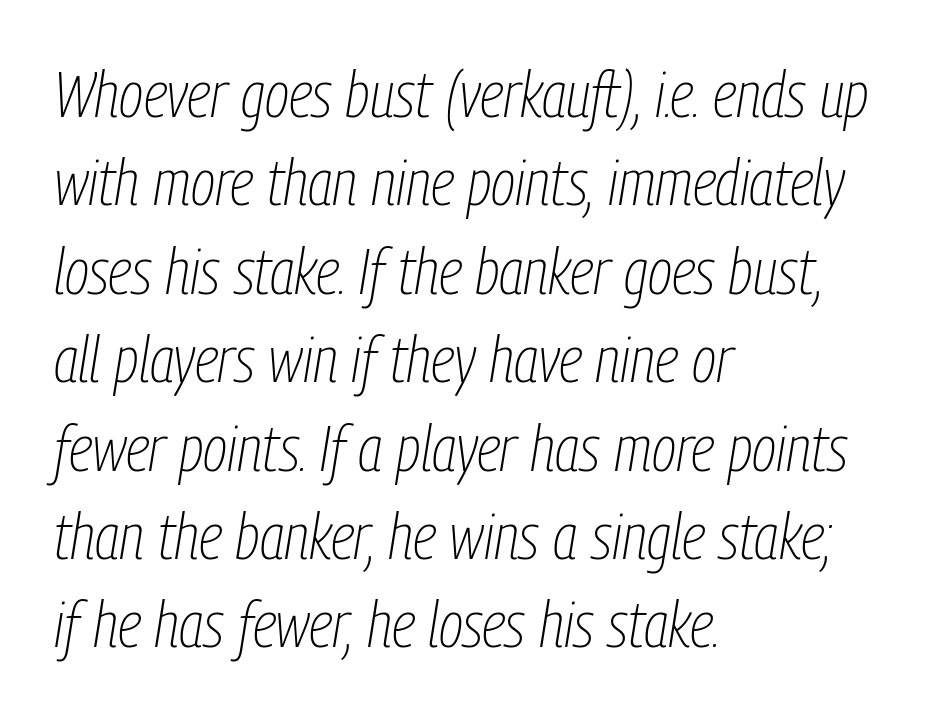
The image shows 65 px thin, condensed type, italic (leaning right); set left-aligned, normal line spacing (1.36x), normal letter spacing, not underlined; low stroke contrast and a medium x-height.
